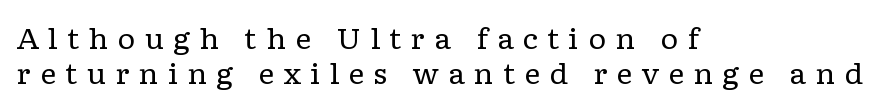
The image shows 28 px regular-weight, wide serif type, upright; set left-aligned, normal line spacing (1.25x), unusually wide letter spacing (+0.32 em), not underlined; low stroke contrast and a medium x-height.
